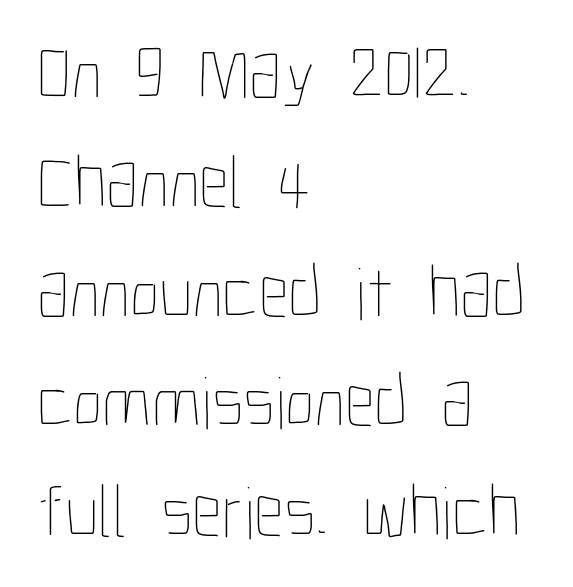
The image shows 75 px thin, condensed type, upright; set left-aligned, normal line spacing (1.46x), normal letter spacing, not underlined; low stroke contrast and a medium x-height.
